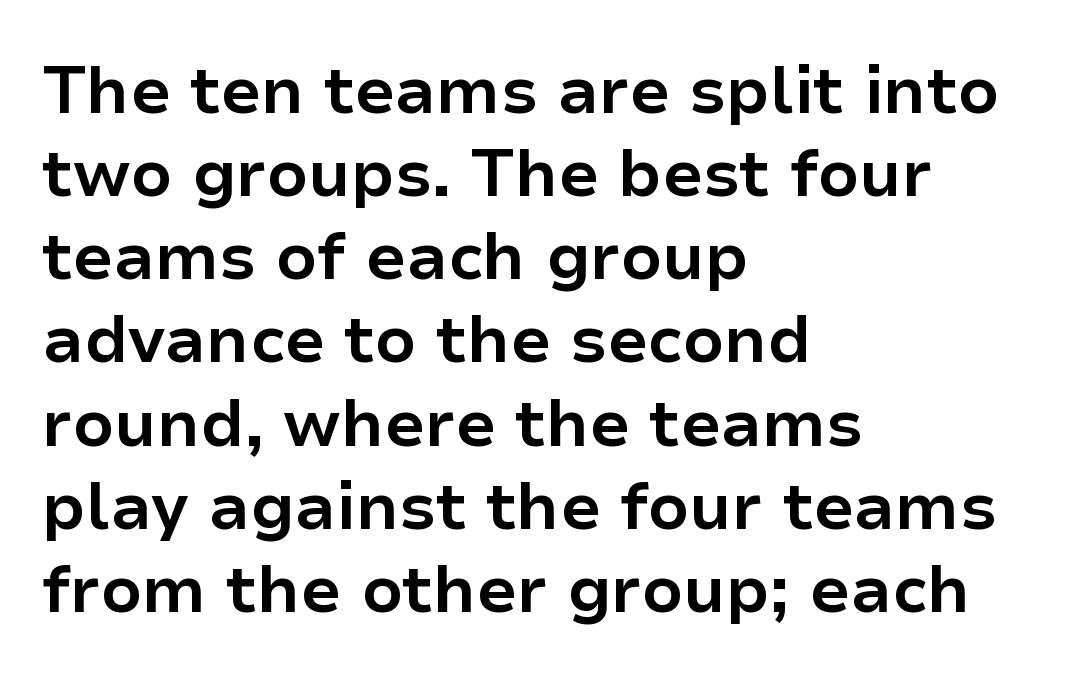
Q: Is the text bold? A: Yes.
Q: Is the text italic (slanted)? A: No, it is upright.
Q: Is the typeface a serif or a sans-serif typeface? A: Sans-serif.
Q: Is the text underlined? A: No.
Q: How is the paragraph aligned? A: Left-aligned.
Q: Is the spacing between letters normal or unusually wide? A: Normal.
Q: Is the spacing between lines tight, normal or loose? A: Normal.
Q: Width (condensed, normal, or wide)? A: Normal.
Q: Stroke contrast? A: Low.
Q: x-height? A: Medium.
Q: Monospaced? A: No.
